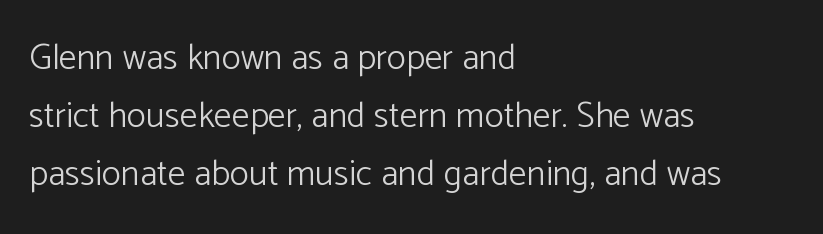
The image shows 36 px light sans-serif type, upright; set left-aligned, normal line spacing (1.61x), normal letter spacing, not underlined; low stroke contrast and a medium x-height.
